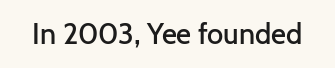
The image shows 29 px semibold sans-serif type, upright; set normal letter spacing, not underlined; low stroke contrast and a medium x-height.
